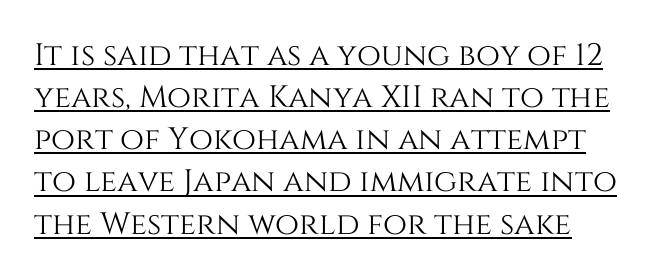
{"italic": "no", "width": "normal", "stroke_contrast": "medium", "x_height": "large", "monospaced": "no", "underline": "yes", "line_spacing": "normal", "line_spacing_ratio": 1.36, "letter_spacing": "normal", "letter_spacing_em": 0.0, "glyph_px": 31}
